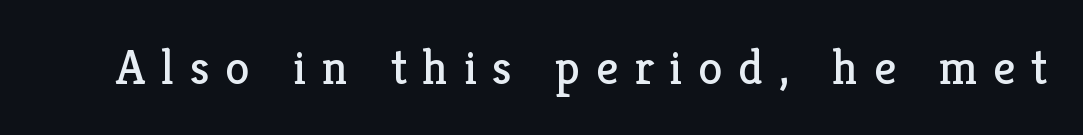
Q: Is the text bold? A: No.
Q: Is the text italic (slanted)? A: No, it is upright.
Q: Is the typeface a serif or a sans-serif typeface? A: Serif.
Q: Is the text underlined? A: No.
Q: Is the spacing between letters normal or unusually wide? A: Unusually wide.
Q: Width (condensed, normal, or wide)? A: Normal.
Q: Stroke contrast? A: Low.
Q: x-height? A: Medium.
Q: Monospaced? A: No.
